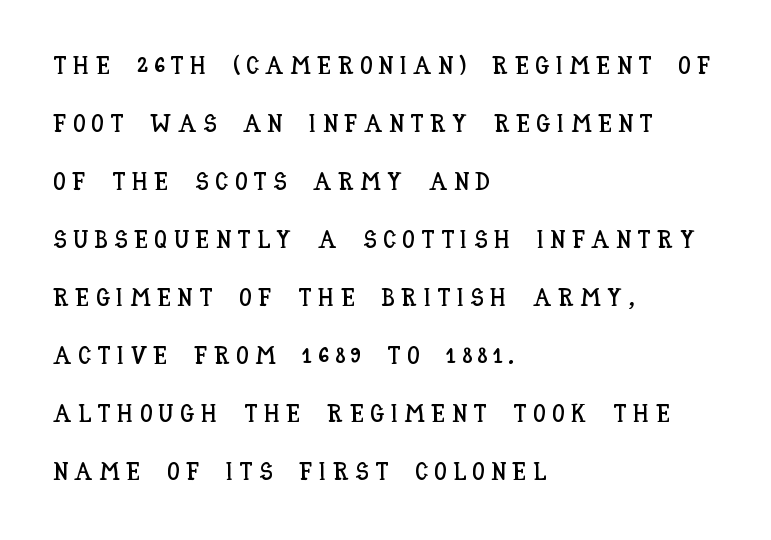
Q: Is the text italic (slanted)? A: No, it is upright.
Q: Is the text underlined? A: No.
Q: How is the paragraph aligned? A: Left-aligned.
Q: Is the spacing between letters normal or unusually wide? A: Unusually wide.
Q: Is the spacing between lines tight, normal or loose? A: Loose.
